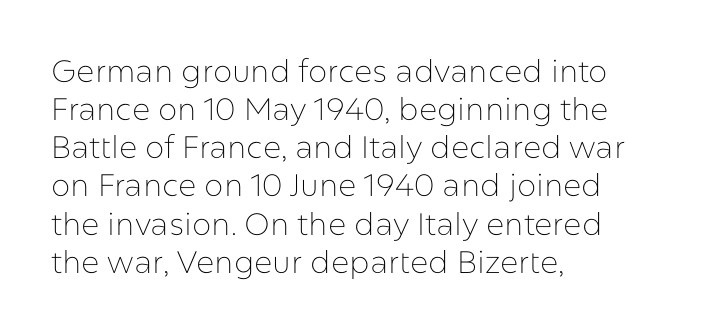
The image shows 31 px thin sans-serif type, upright; set left-aligned, line spacing 1.23x, normal letter spacing, not underlined; low stroke contrast and a medium x-height.
